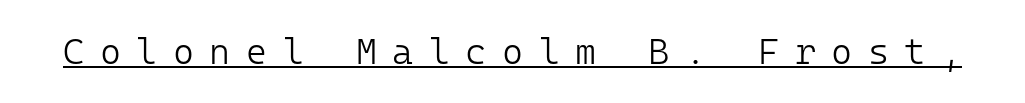
{"serif": "no", "italic": "no", "bold": "no", "weight": "light", "width": "normal", "stroke_contrast": "low", "x_height": "medium", "monospaced": "yes", "underline": "yes", "letter_spacing": "wide", "letter_spacing_em": 0.43, "glyph_px": 36}
